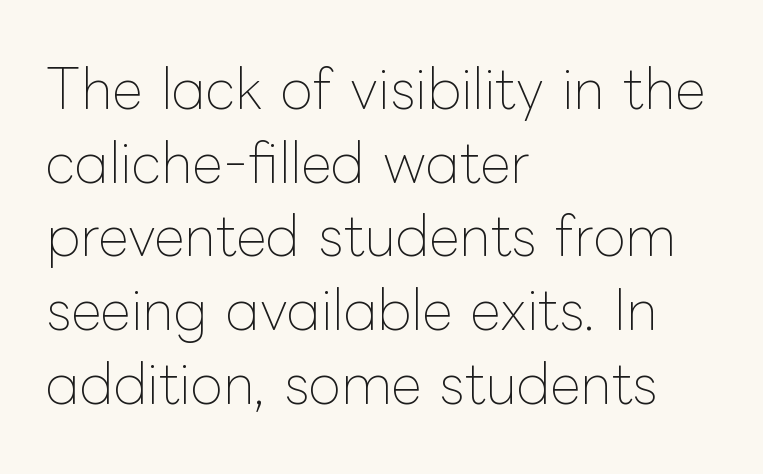
Q: Is the text bold? A: No.
Q: Is the text italic (slanted)? A: No, it is upright.
Q: Is the text underlined? A: No.
Q: How is the paragraph aligned? A: Left-aligned.
Q: Is the spacing between letters normal or unusually wide? A: Normal.
Q: Is the spacing between lines tight, normal or loose? A: Normal.
Q: Width (condensed, normal, or wide)? A: Normal.
Q: Stroke contrast? A: Low.
Q: x-height? A: Medium.
Q: Monospaced? A: No.
